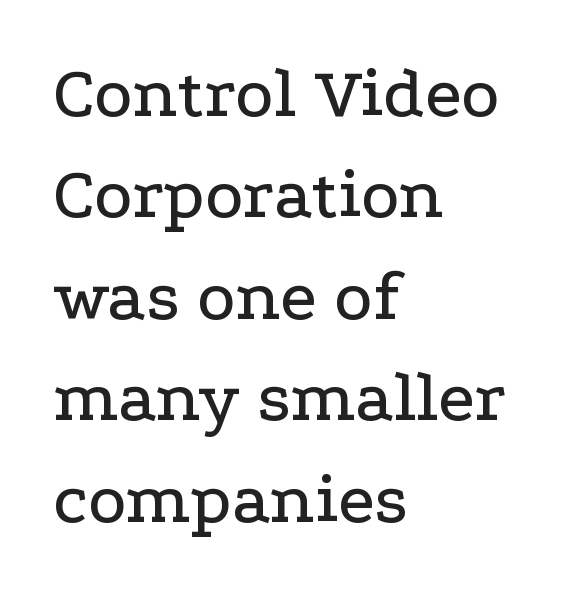
The image shows 73 px wide serif type, upright; set left-aligned, normal line spacing (1.39x), normal letter spacing, not underlined; low stroke contrast and a medium x-height.
